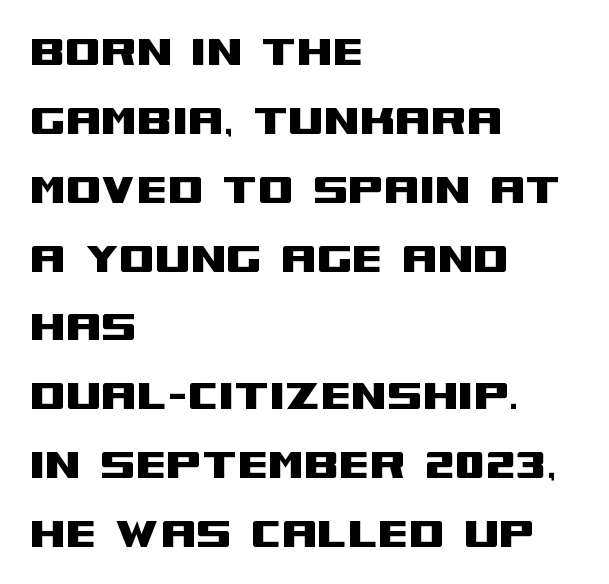
{"serif": "no", "italic": "no", "width": "wide", "stroke_contrast": "medium", "x_height": "large", "monospaced": "no", "underline": "no", "align": "left", "line_spacing": "normal", "line_spacing_ratio": 1.35, "letter_spacing": "normal", "letter_spacing_em": 0.0, "glyph_px": 51}
